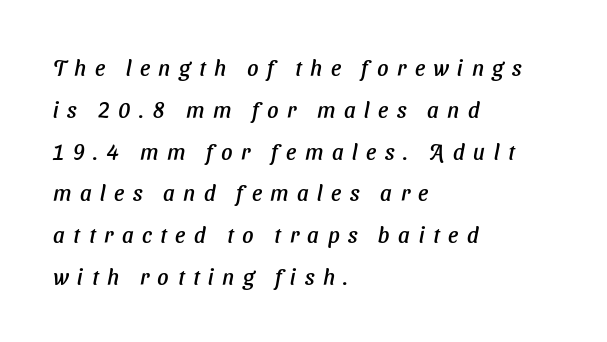
The image shows 22 px text type; set left-aligned, loose line spacing (1.9x), unusually wide letter spacing (+0.39 em), not underlined.
